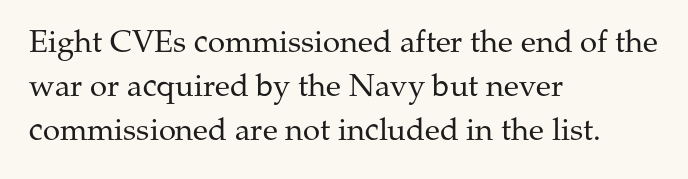
The image shows 31 px regular-weight serif type, upright; set left-aligned, normal line spacing (1.42x), normal letter spacing, not underlined; medium stroke contrast and a medium x-height.
